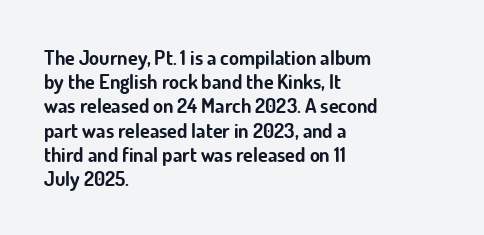
Descenders hang freely into open space. The paragraph has a hard left edge and a soft right edge. It's the straight-up-and-down kind of type. Observe the ordinary spacing: letters are neighbours, not strangers. Weight check: bold — yes, fully.
